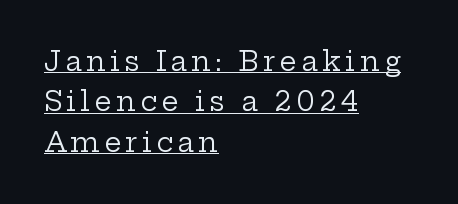
{"italic": "no", "bold": "no", "underline": "yes", "align": "left", "line_spacing": "normal", "line_spacing_ratio": 1.5, "glyph_px": 27}
